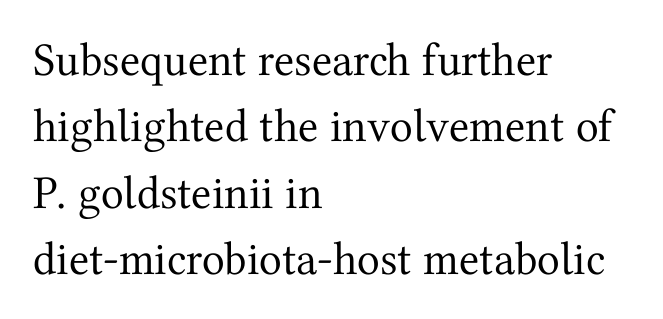
The gaps between neighbouring characters are ordinary and unremarkable. Does the type have serifs? Yes, each stem ends in a small foot. Spacing verdict: proportional, widths tailored to each character. Has an underline been added? It has not.
